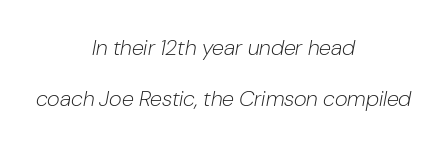
Q: Is the text bold? A: No.
Q: Is the text italic (slanted)? A: Yes, it leans right by about 10 degrees.
Q: Is the text underlined? A: No.
Q: How is the paragraph aligned? A: Centered.
Q: Is the spacing between letters normal or unusually wide? A: Normal.
Q: Is the spacing between lines tight, normal or loose? A: Loose.
